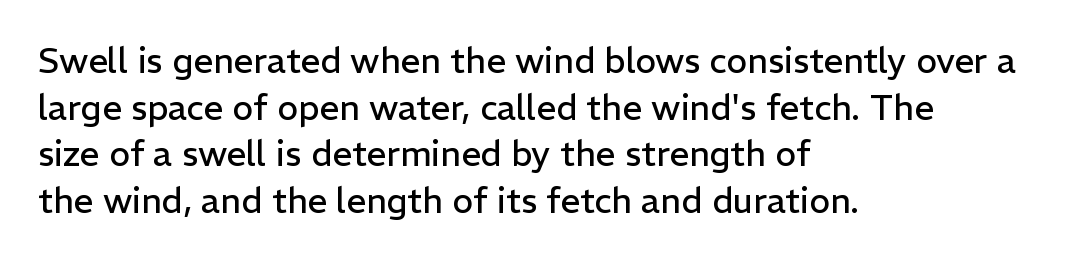
{"serif": "no", "italic": "no", "bold": "no", "weight": "regular", "width": "normal", "stroke_contrast": "low", "x_height": "medium", "monospaced": "no", "underline": "no", "align": "left", "line_spacing": "normal", "line_spacing_ratio": 1.33, "letter_spacing": "normal", "letter_spacing_em": 0.0, "glyph_px": 35}
